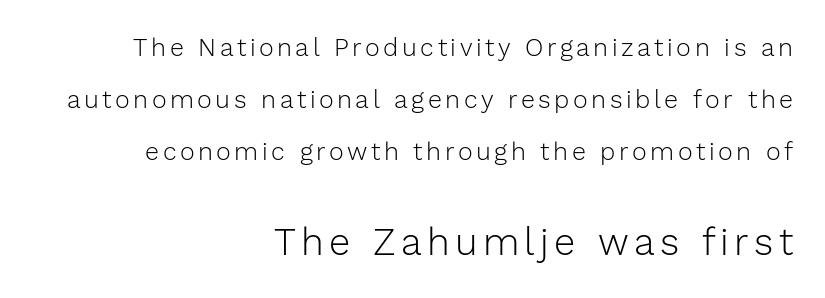
{"serif": "no", "italic": "no", "bold": "no", "weight": "light", "width": "normal", "stroke_contrast": "low", "x_height": "medium", "monospaced": "no", "underline": "no", "align": "right", "line_spacing": "loose", "line_spacing_ratio": 2.09, "larger_block": "second", "size_ratio": 1.52, "glyph_px": 38}
